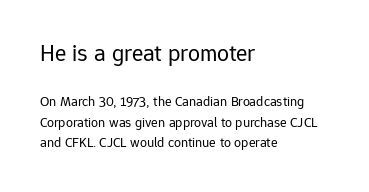
{"italic": "no", "bold": "no", "underline": "no", "align": "left", "line_spacing": "normal", "line_spacing_ratio": 1.46, "letter_spacing": "normal", "letter_spacing_em": 0.0, "larger_block": "first", "size_ratio": 1.71, "glyph_px": 24}
